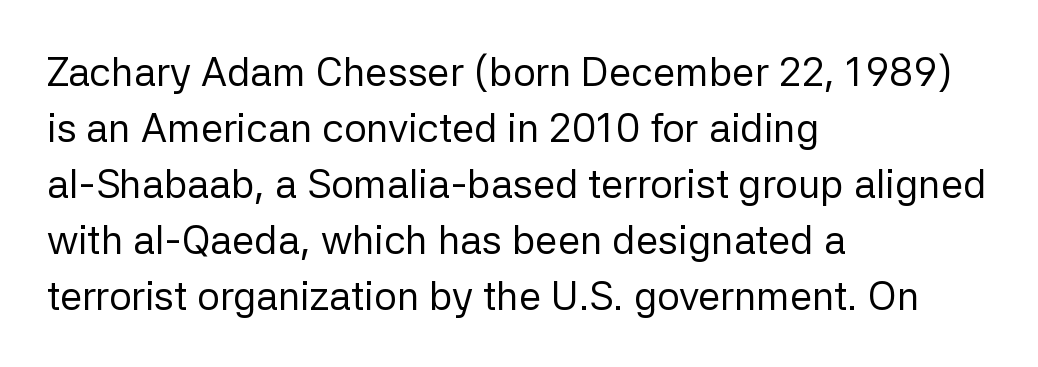
Q: Is the text bold? A: No.
Q: Is the text italic (slanted)? A: No, it is upright.
Q: Is the typeface a serif or a sans-serif typeface? A: Sans-serif.
Q: Is the text underlined? A: No.
Q: How is the paragraph aligned? A: Left-aligned.
Q: Is the spacing between letters normal or unusually wide? A: Normal.
Q: Is the spacing between lines tight, normal or loose? A: Normal.
Q: Width (condensed, normal, or wide)? A: Normal.
Q: Stroke contrast? A: Low.
Q: x-height? A: Medium.
Q: Monospaced? A: No.
